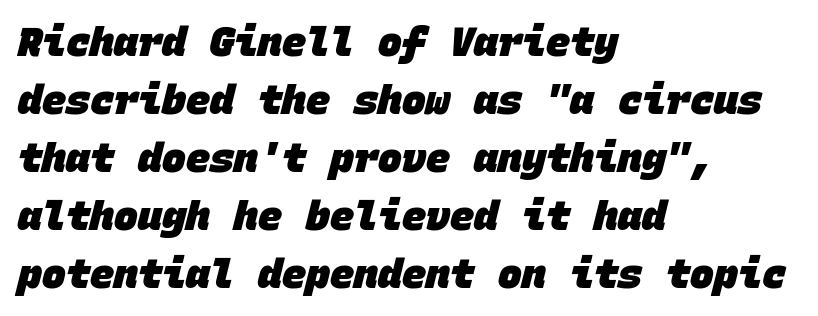
The image shows 40 px heavy sans-serif type, monospaced; set left-aligned, normal line spacing (1.45x), normal letter spacing, not underlined; low stroke contrast and a large x-height.
